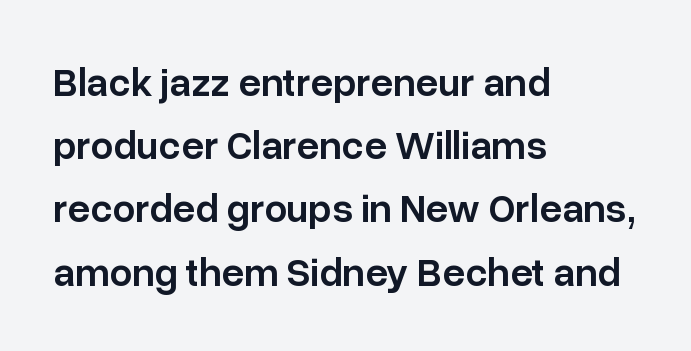
Q: Is the text bold? A: Semi-bold.
Q: Is the text italic (slanted)? A: No, it is upright.
Q: Is the typeface a serif or a sans-serif typeface? A: Sans-serif.
Q: Is the text underlined? A: No.
Q: How is the paragraph aligned? A: Left-aligned.
Q: Is the spacing between letters normal or unusually wide? A: Normal.
Q: Is the spacing between lines tight, normal or loose? A: Normal.
Q: Width (condensed, normal, or wide)? A: Normal.
Q: Stroke contrast? A: Low.
Q: x-height? A: Medium.
Q: Monospaced? A: No.
